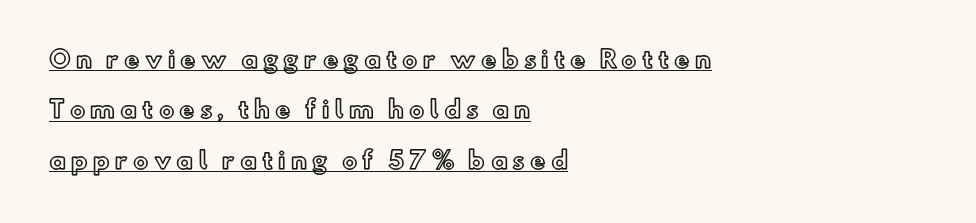
The image shows 23 px text type, upright; set left-aligned, loose line spacing (2.19x), unusually wide letter spacing (+0.22 em), underlined.
